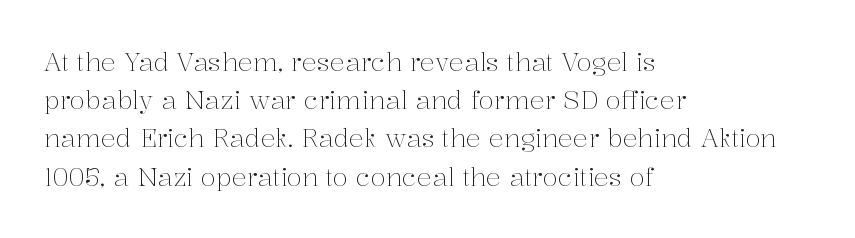
{"italic": "no", "bold": "no", "underline": "no", "align": "left", "line_spacing": "normal", "line_spacing_ratio": 1.53, "letter_spacing": "normal", "letter_spacing_em": 0.0, "glyph_px": 25}
